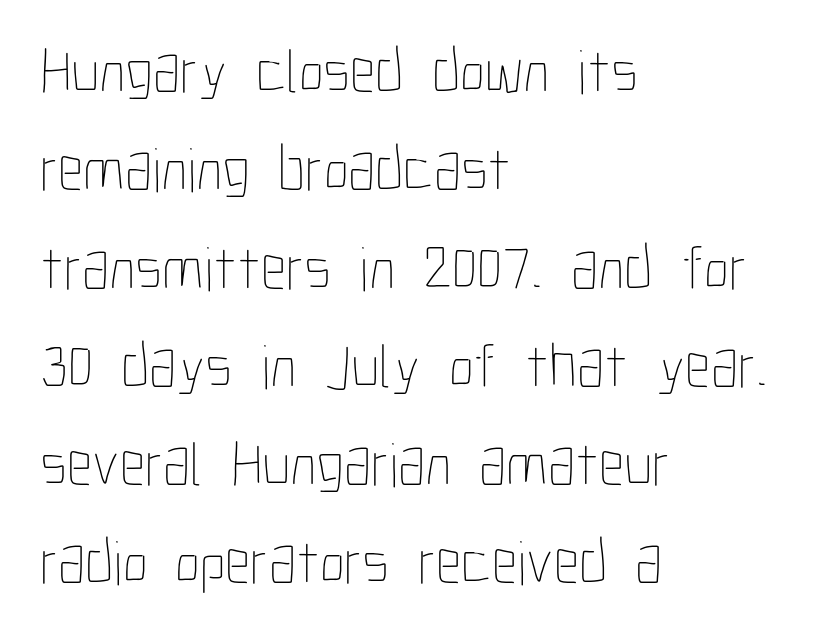
{"italic": "no", "bold": "no", "weight": "thin", "width": "condensed", "stroke_contrast": "low", "x_height": "medium", "monospaced": "no", "underline": "no", "align": "left", "line_spacing": "normal", "line_spacing_ratio": 1.56, "letter_spacing": "normal", "letter_spacing_em": 0.0, "glyph_px": 63}
